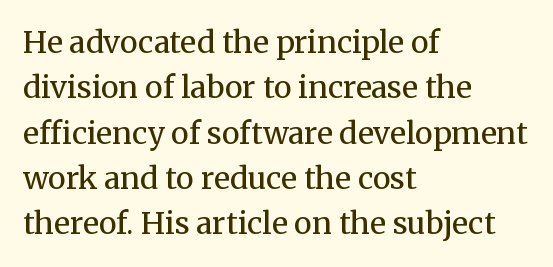
The image shows 30 px regular-weight serif type, upright; set left-aligned, normal line spacing (1.51x), normal letter spacing, not underlined; medium stroke contrast and a medium x-height.
